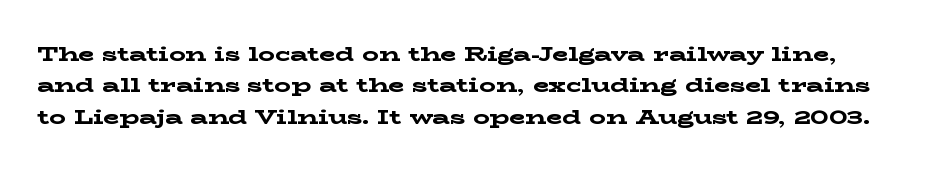
The image shows 21 px bold type, upright; set normal line spacing (1.49x), normal letter spacing, not underlined.
